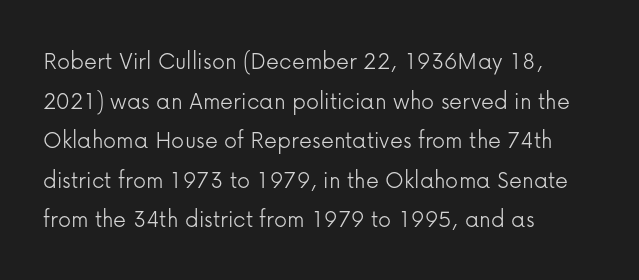
{"italic": "no", "bold": "no", "underline": "no", "align": "left", "line_spacing": "normal", "line_spacing_ratio": 1.52, "letter_spacing": "normal", "letter_spacing_em": 0.0, "glyph_px": 26}
